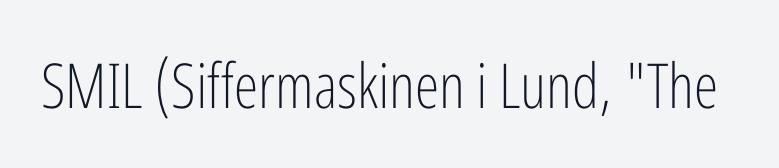
The image shows 62 px light, condensed sans-serif type, upright; set normal letter spacing, not underlined; low stroke contrast and a medium x-height.
